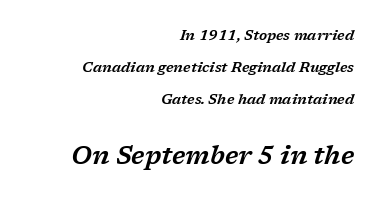
The image shows 25 px text type, italic (leaning right); set right-aligned, loose line spacing (2.29x), normal letter spacing, not underlined; the second (bottom) block is 1.79x larger.
